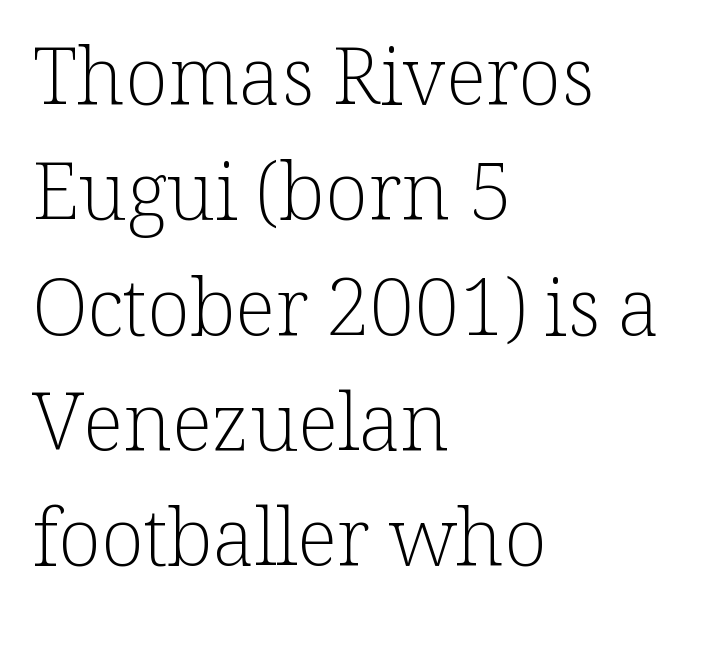
The image shows 79 px light serif type, upright; set left-aligned, normal line spacing (1.46x), normal letter spacing, not underlined; low stroke contrast and a medium x-height.
